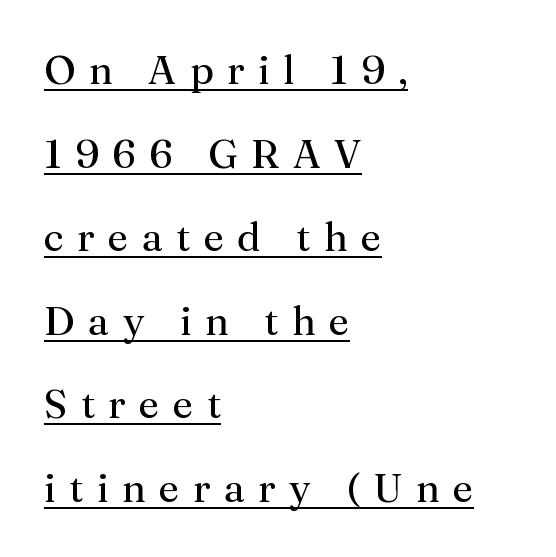
Q: Is the text bold? A: No.
Q: Is the text italic (slanted)? A: No, it is upright.
Q: Is the typeface a serif or a sans-serif typeface? A: Serif.
Q: Is the text underlined? A: Yes.
Q: How is the paragraph aligned? A: Left-aligned.
Q: Is the spacing between letters normal or unusually wide? A: Unusually wide.
Q: Is the spacing between lines tight, normal or loose? A: Loose.
Q: Width (condensed, normal, or wide)? A: Normal.
Q: Stroke contrast? A: Medium.
Q: x-height? A: Medium.
Q: Monospaced? A: No.
